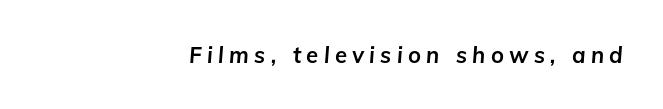
The image shows 22 px bold type, italic (leaning right); set right-aligned, unusually wide letter spacing (+0.24 em), not underlined.
